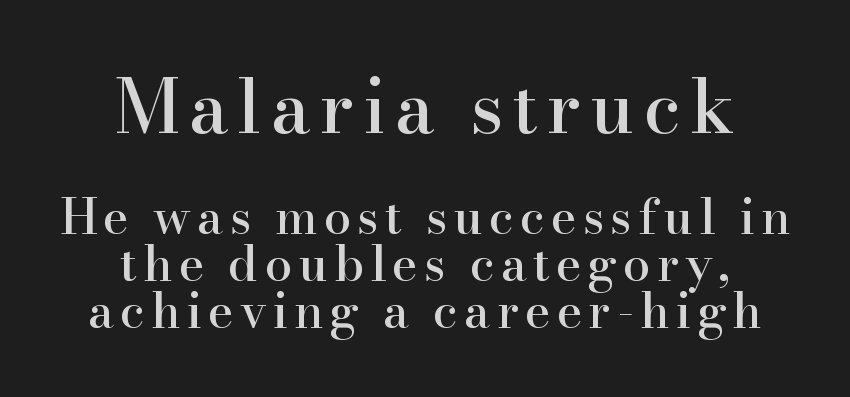
Vertically, the passage feels compressed, each row crowding the next. The lines are quadded center. Observe the serifs anchoring each vertical stroke in this sample. This is the regular roman posture of the typeface. Underline: absent. Spacing verdict: proportional, widths tailored to each character.
